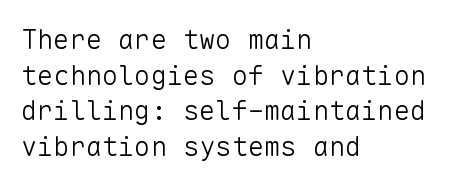
The image shows 27 px text type, upright; set left-aligned, normal line spacing (1.32x), normal letter spacing, not underlined.
